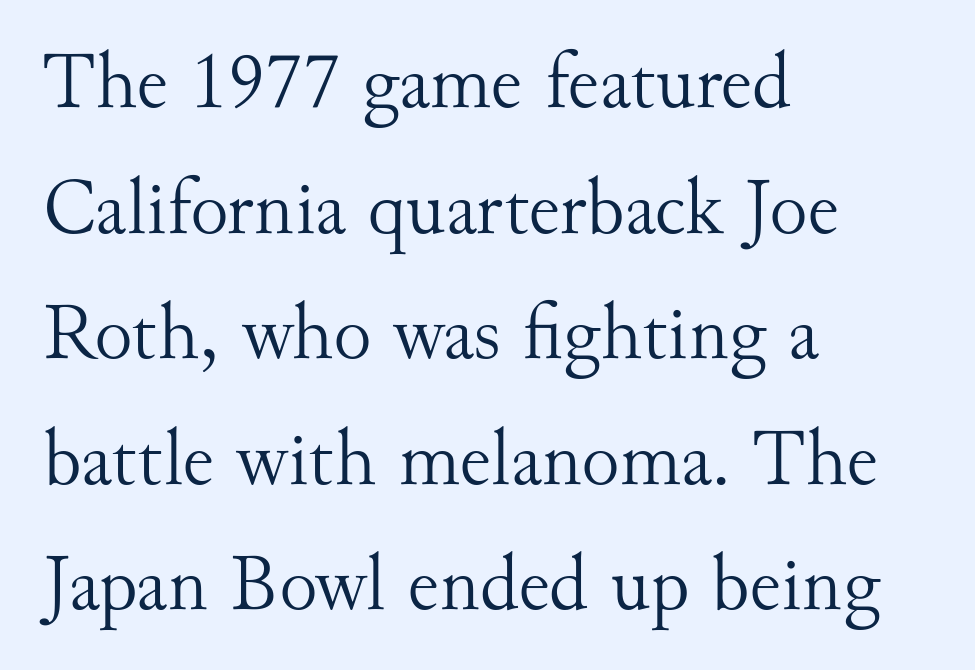
The image shows 80 px light serif type, upright; set left-aligned, normal line spacing (1.57x), normal letter spacing, not underlined; medium stroke contrast and a small x-height.
